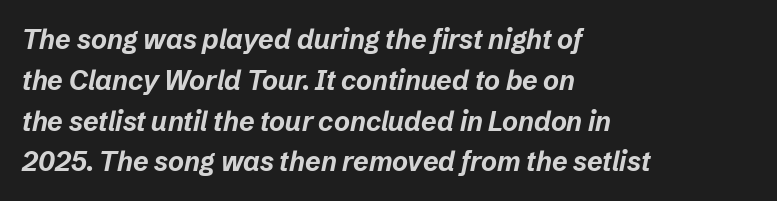
The image shows 27 px bold type, italic (leaning right); set left-aligned, normal line spacing (1.51x), normal letter spacing, not underlined.
